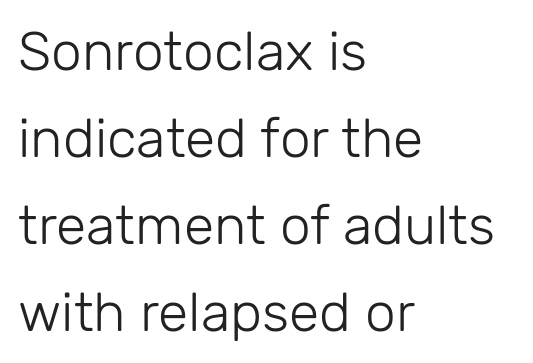
The image shows 55 px light sans-serif type, upright; set left-aligned, normal line spacing (1.58x), normal letter spacing, not underlined; low stroke contrast and a medium x-height.
